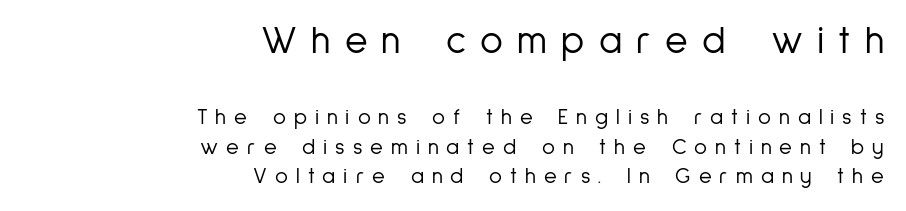
Q: Is the text bold? A: No.
Q: Is the text italic (slanted)? A: No, it is upright.
Q: Is the typeface a serif or a sans-serif typeface? A: Sans-serif.
Q: Is the text underlined? A: No.
Q: How is the paragraph aligned? A: Right-aligned.
Q: Is the spacing between letters normal or unusually wide? A: Unusually wide.
Q: Is the spacing between lines tight, normal or loose? A: Normal.
Q: Which block of text is set in a larger size, the first (top) or the second (bottom)? A: The first (top) one.
Q: Width (condensed, normal, or wide)? A: Condensed.
Q: Stroke contrast? A: Low.
Q: x-height? A: Medium.
Q: Monospaced? A: No.
